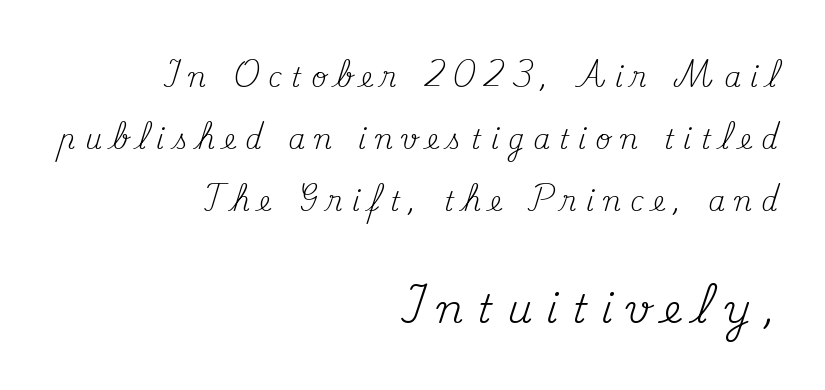
Q: Is the text bold? A: No.
Q: Is the text italic (slanted)? A: Yes.
Q: Is the typeface a serif or a sans-serif typeface? A: Serif.
Q: Is the text underlined? A: No.
Q: How is the paragraph aligned? A: Right-aligned.
Q: Is the spacing between letters normal or unusually wide? A: Unusually wide.
Q: Is the spacing between lines tight, normal or loose? A: Loose.
Q: Which block of text is set in a larger size, the first (top) or the second (bottom)? A: The second (bottom) one.
Q: Width (condensed, normal, or wide)? A: Normal.
Q: Stroke contrast? A: Medium.
Q: x-height? A: Small.
Q: Monospaced? A: No.
